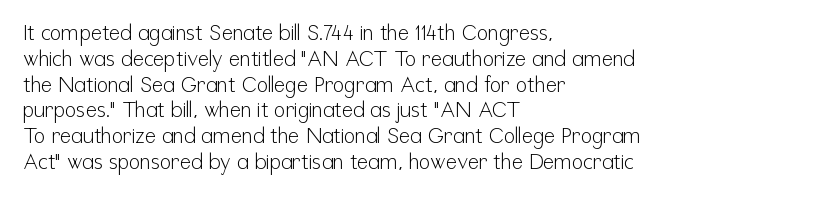
The image shows 21 px text type, upright; set left-aligned, line spacing 1.23x, normal letter spacing, not underlined.
